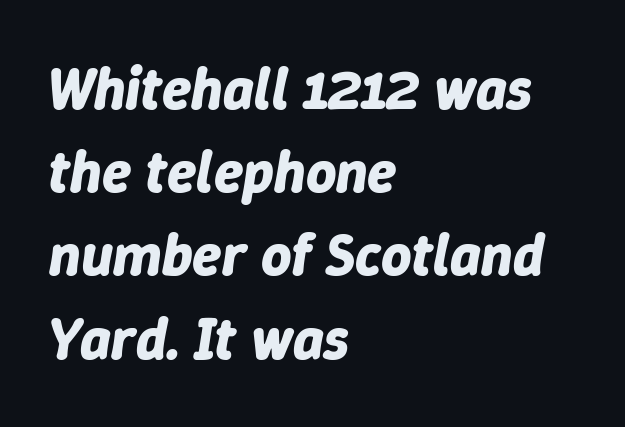
{"italic": "yes", "lean": "right", "slant_degrees": 9, "bold": "yes", "weight": "bold", "width": "normal", "stroke_contrast": "low", "x_height": "medium", "monospaced": "no", "underline": "no", "align": "left", "line_spacing": "normal", "line_spacing_ratio": 1.41, "letter_spacing": "normal", "letter_spacing_em": 0.0, "glyph_px": 59}
